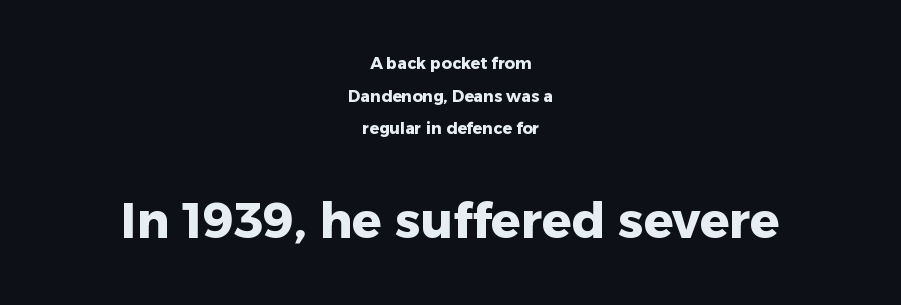
Q: Is the text bold? A: Yes.
Q: Is the text italic (slanted)? A: No, it is upright.
Q: Is the typeface a serif or a sans-serif typeface? A: Sans-serif.
Q: Is the text underlined? A: No.
Q: How is the paragraph aligned? A: Centered.
Q: Is the spacing between letters normal or unusually wide? A: Normal.
Q: Is the spacing between lines tight, normal or loose? A: Loose.
Q: Which block of text is set in a larger size, the first (top) or the second (bottom)? A: The second (bottom) one.
Q: Width (condensed, normal, or wide)? A: Normal.
Q: Stroke contrast? A: Low.
Q: x-height? A: Medium.
Q: Monospaced? A: No.
